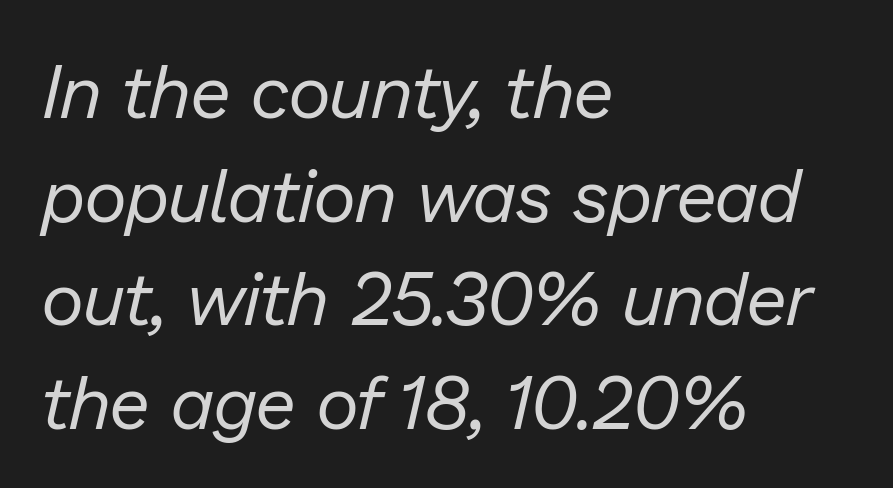
The image shows 74 px regular-weight type, italic (leaning right); set left-aligned, normal line spacing (1.4x), normal letter spacing, not underlined; low stroke contrast and a medium x-height.
